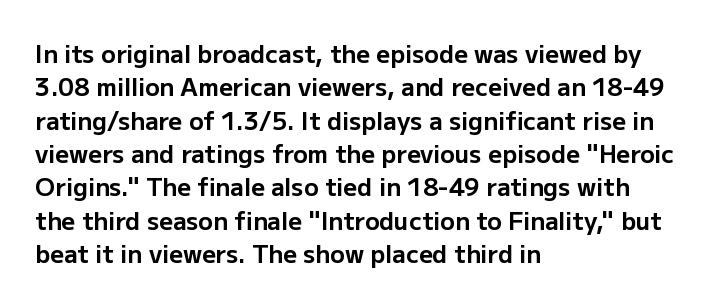
{"italic": "no", "bold": "yes", "underline": "no", "align": "left", "line_spacing": "normal", "line_spacing_ratio": 1.39, "letter_spacing": "normal", "letter_spacing_em": 0.0, "glyph_px": 24}
